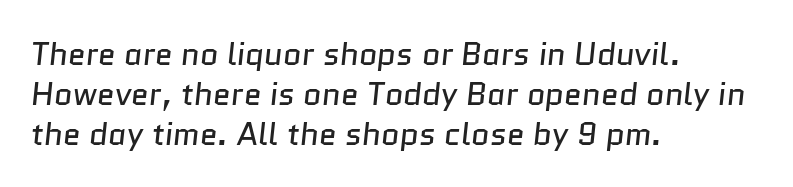
Q: Is the text bold? A: No.
Q: Is the typeface a serif or a sans-serif typeface? A: Sans-serif.
Q: Is the text underlined? A: No.
Q: How is the paragraph aligned? A: Left-aligned.
Q: Is the spacing between letters normal or unusually wide? A: Normal.
Q: Is the spacing between lines tight, normal or loose? A: Normal.
Q: Width (condensed, normal, or wide)? A: Normal.
Q: Stroke contrast? A: Low.
Q: x-height? A: Medium.
Q: Monospaced? A: No.
